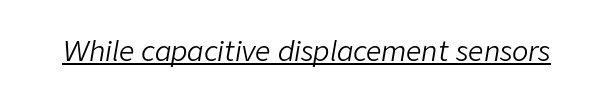
This rendering features underlined lettering. Does extra space separate the letters? No, they use regular spacing. Vertical stems look standard width or narrower in stroke. Compared with ordinary roman type, these characters are visibly tilted.
